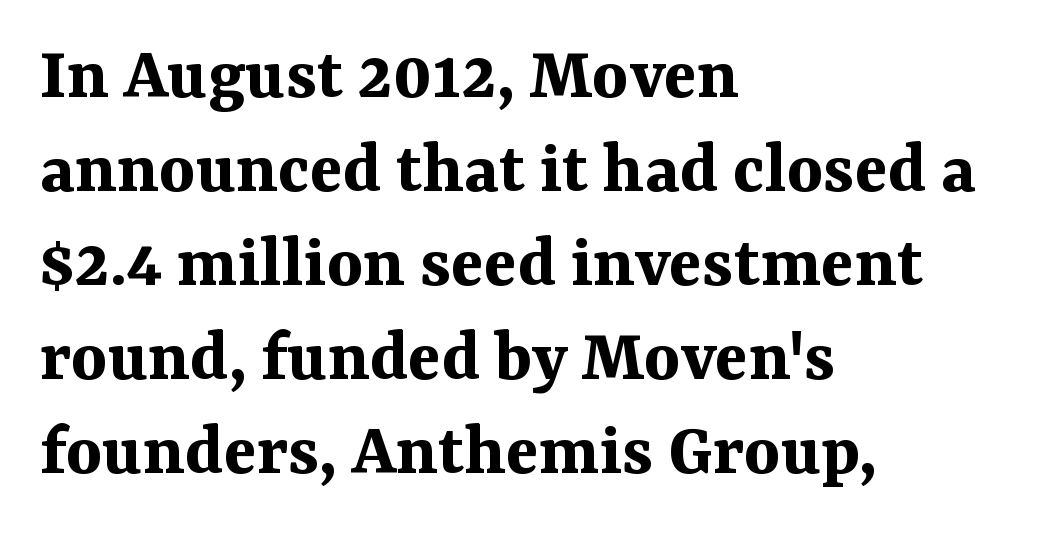
Proportional: the letters do not fall into vertical columns. Type style note: has serifs. The string is rendered with underlining switched off. The rendering keeps characters at their native spacing. These lines were composed using upright roman letters. The characters look thick and weighty, a clear bold.
